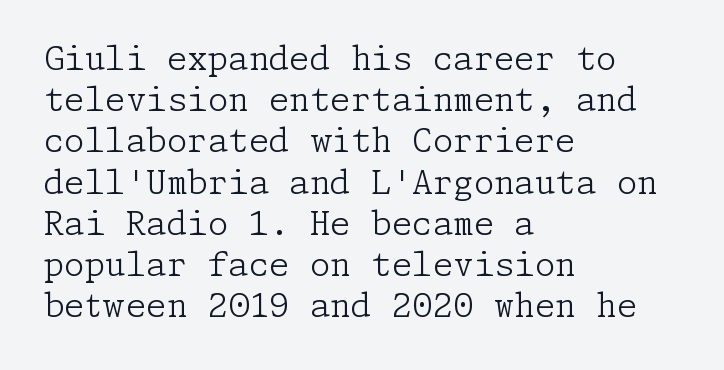
Anything drawn beneath the words? Only blank space. In CSS terms this would be text-align: left. This sample uses plain, unmodified letter spacing. The letters stand straight up with perfectly vertical stems. In terms of letterform style, serifs are clearly present. A light-to-regular cut is what we see here.
